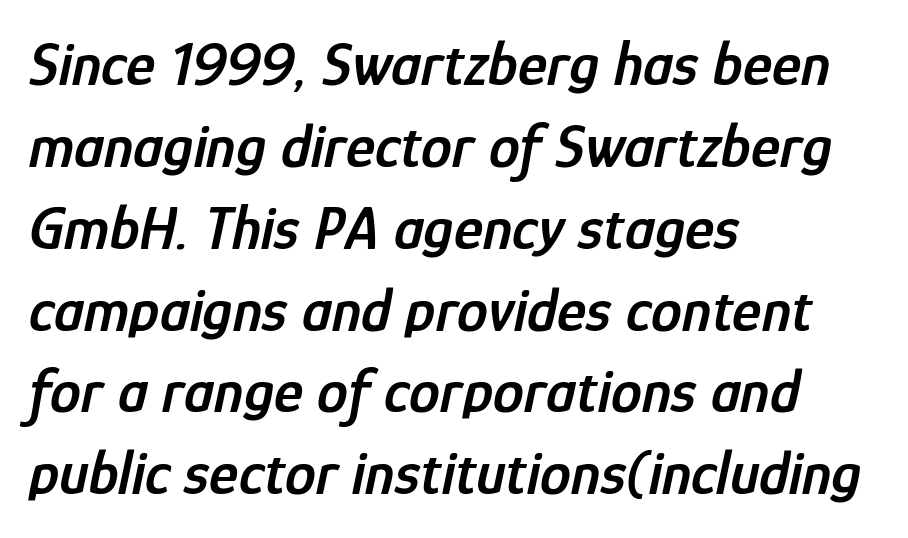
{"italic": "yes", "lean": "right", "slant_degrees": 12, "bold": "semi", "weight": "semibold", "width": "condensed", "stroke_contrast": "low", "x_height": "medium", "monospaced": "no", "underline": "no", "align": "left", "line_spacing": "normal", "line_spacing_ratio": 1.32, "letter_spacing": "normal", "letter_spacing_em": 0.0, "glyph_px": 62}
